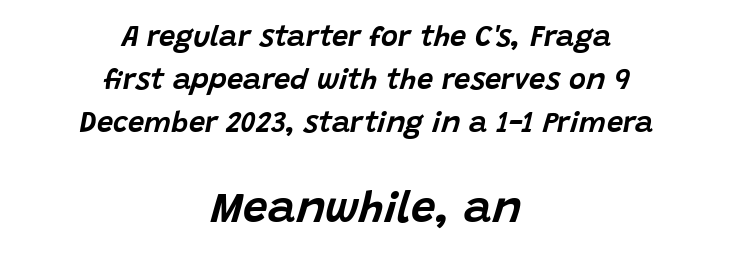
{"italic": "yes", "lean": "right", "slant_degrees": 15, "width": "normal", "stroke_contrast": "low", "x_height": "large", "monospaced": "no", "underline": "no", "align": "center", "line_spacing": "normal", "line_spacing_ratio": 1.49, "letter_spacing": "normal", "letter_spacing_em": 0.0, "larger_block": "second", "size_ratio": 1.52, "glyph_px": 44}
